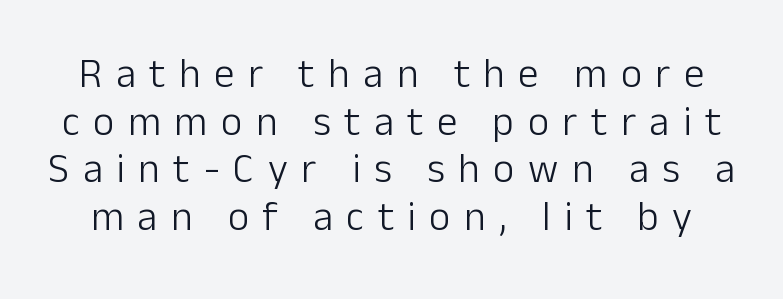
{"serif": "no", "italic": "no", "bold": "no", "weight": "light", "width": "normal", "stroke_contrast": "low", "x_height": "medium", "monospaced": "no", "underline": "no", "line_spacing_ratio": 1.16, "letter_spacing": "wide", "letter_spacing_em": 0.33, "glyph_px": 41}
